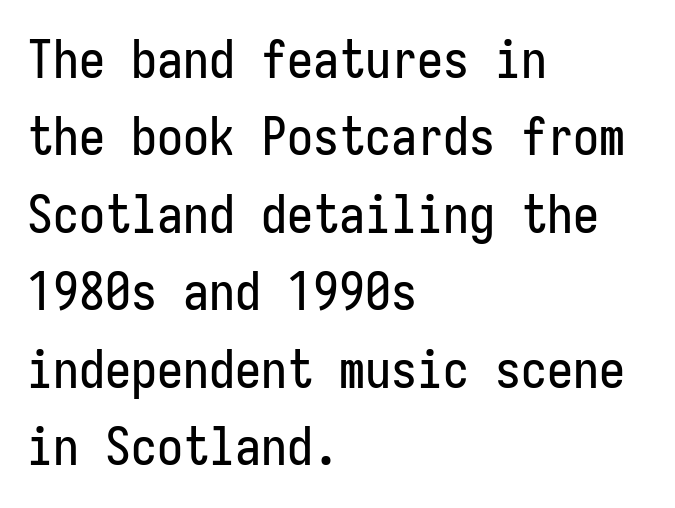
The image shows 52 px condensed sans-serif type, upright, monospaced; set left-aligned, normal line spacing (1.49x), normal letter spacing, not underlined; low stroke contrast and a medium x-height.
